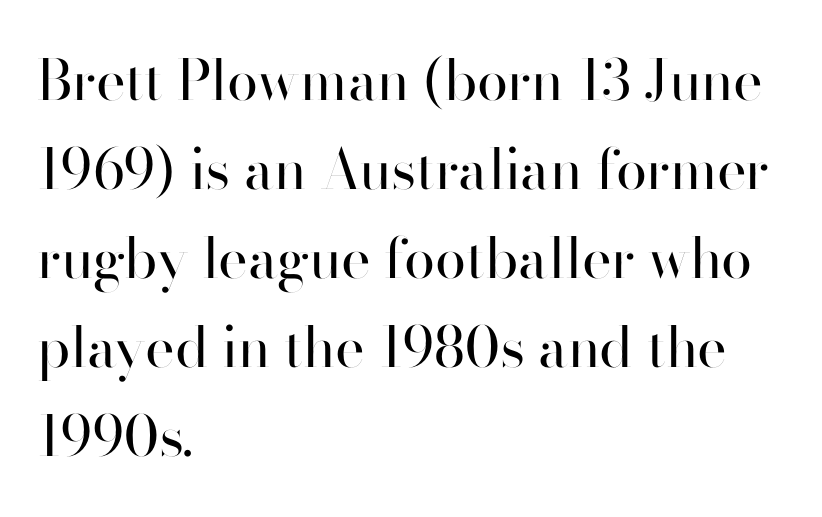
Q: Is the text bold? A: No.
Q: Is the text italic (slanted)? A: No, it is upright.
Q: Is the typeface a serif or a sans-serif typeface? A: Sans-serif.
Q: Is the text underlined? A: No.
Q: How is the paragraph aligned? A: Left-aligned.
Q: Is the spacing between letters normal or unusually wide? A: Normal.
Q: Is the spacing between lines tight, normal or loose? A: Normal.
Q: Width (condensed, normal, or wide)? A: Normal.
Q: Stroke contrast? A: High.
Q: x-height? A: Small.
Q: Monospaced? A: No.
